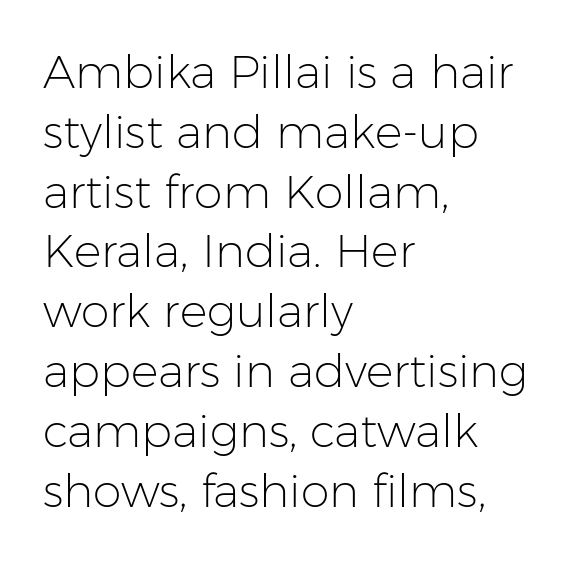
{"serif": "no", "italic": "no", "bold": "no", "weight": "light", "width": "normal", "stroke_contrast": "low", "x_height": "medium", "monospaced": "no", "underline": "no", "align": "left", "line_spacing": "normal", "line_spacing_ratio": 1.3, "letter_spacing": "normal", "letter_spacing_em": 0.0, "glyph_px": 46}
